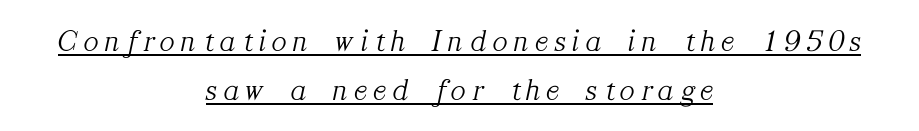
Q: Is the text bold? A: No.
Q: Is the text italic (slanted)? A: Yes, it leans right by about 12 degrees.
Q: Is the typeface a serif or a sans-serif typeface? A: Serif.
Q: Is the text underlined? A: Yes.
Q: How is the paragraph aligned? A: Centered.
Q: Is the spacing between letters normal or unusually wide? A: Unusually wide.
Q: Is the spacing between lines tight, normal or loose? A: Normal.
Q: Width (condensed, normal, or wide)? A: Normal.
Q: Stroke contrast? A: Medium.
Q: x-height? A: Medium.
Q: Monospaced? A: No.
